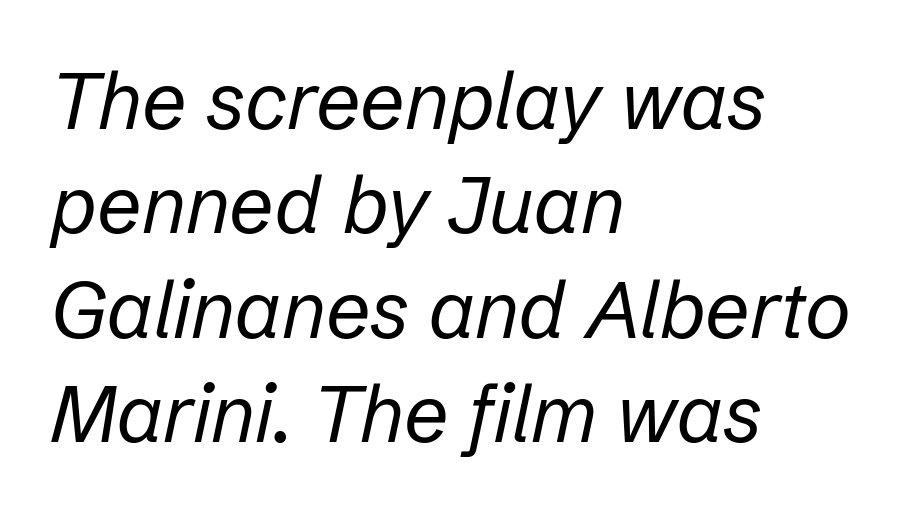
Q: Is the text bold? A: No.
Q: Is the text italic (slanted)? A: Yes, it leans right by about 12 degrees.
Q: Is the text underlined? A: No.
Q: How is the paragraph aligned? A: Left-aligned.
Q: Is the spacing between letters normal or unusually wide? A: Normal.
Q: Is the spacing between lines tight, normal or loose? A: Normal.
Q: Width (condensed, normal, or wide)? A: Normal.
Q: Stroke contrast? A: Low.
Q: x-height? A: Medium.
Q: Monospaced? A: No.
